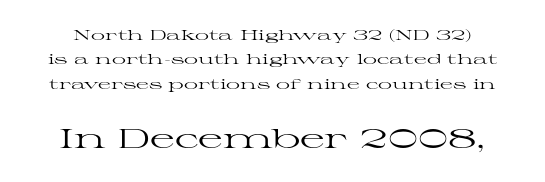
Nobody touched the tracking dial on this one. Each row of text sits above clean, open space. Whoever set this made the second block the dominant, larger element. Stroke mass is kept to a normal reading level or below. A roman cut, with each character standing at attention.
